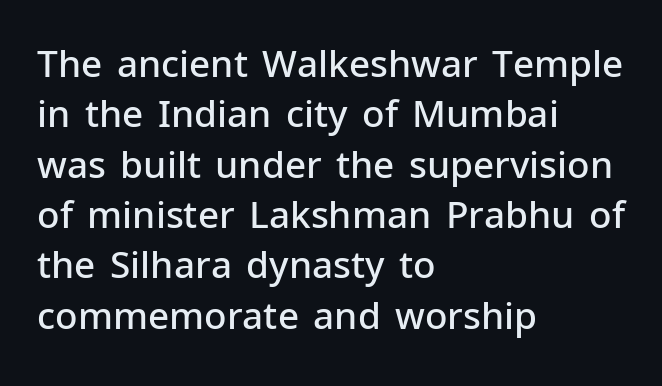
{"serif": "no", "italic": "no", "bold": "semi", "weight": "semibold", "width": "normal", "stroke_contrast": "low", "x_height": "medium", "monospaced": "no", "underline": "no", "align": "left", "line_spacing": "normal", "line_spacing_ratio": 1.36, "letter_spacing": "normal", "letter_spacing_em": 0.0, "glyph_px": 37}
